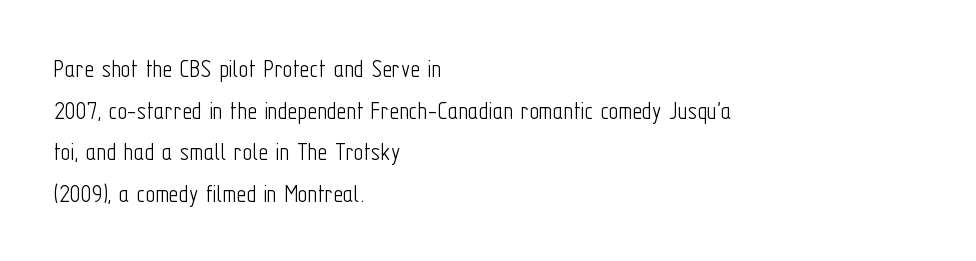
The image shows 27 px text type, upright; set left-aligned, normal line spacing (1.54x), normal letter spacing, not underlined.
